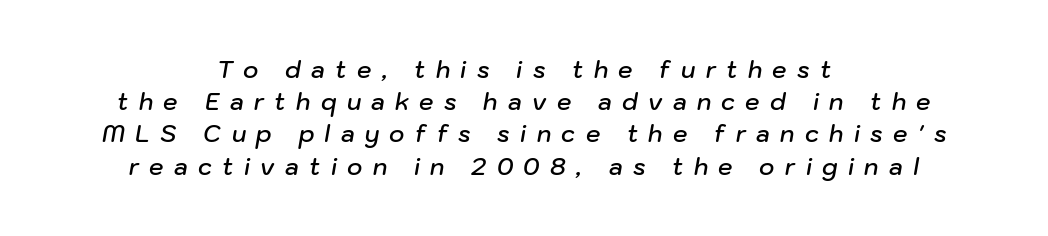
Anything drawn beneath the words? Only blank space. How are the letters spaced? Widely, with obvious added tracking. These lines are centered, leaving both edges ragged. The rendering uses a moderate line-height, typical for paragraphs. Yep, that's italic — everything's leaning.
